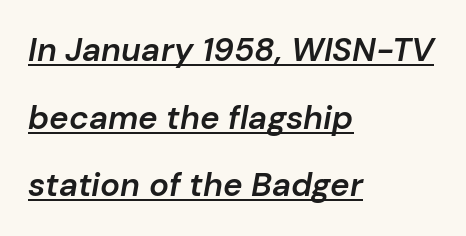
Q: Is the text bold? A: Semi-bold.
Q: Is the text italic (slanted)? A: Yes, it leans right by about 10 degrees.
Q: Is the text underlined? A: Yes.
Q: How is the paragraph aligned? A: Left-aligned.
Q: Is the spacing between letters normal or unusually wide? A: Normal.
Q: Is the spacing between lines tight, normal or loose? A: Loose.
Q: Width (condensed, normal, or wide)? A: Normal.
Q: Stroke contrast? A: Low.
Q: x-height? A: Medium.
Q: Monospaced? A: No.
